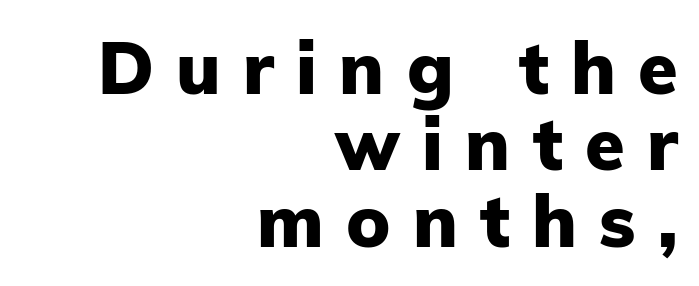
The image shows 72 px heavy sans-serif type, upright; set right-aligned, tight line spacing (1.06x), unusually wide letter spacing (+0.31 em), not underlined; low stroke contrast and a medium x-height.
